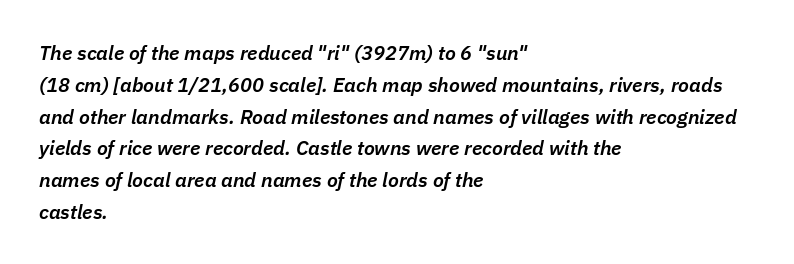
Short note: letters normally spaced. Slightly chunky letters — semibold, I'd say, not full bold. The paragraph has a hard left edge and a soft right edge. Italic: yes, the glyphs are oblique. Each row of text sits above clean, open space. Notice how descenders clear the ascenders below comfortably — that's standard leading.
